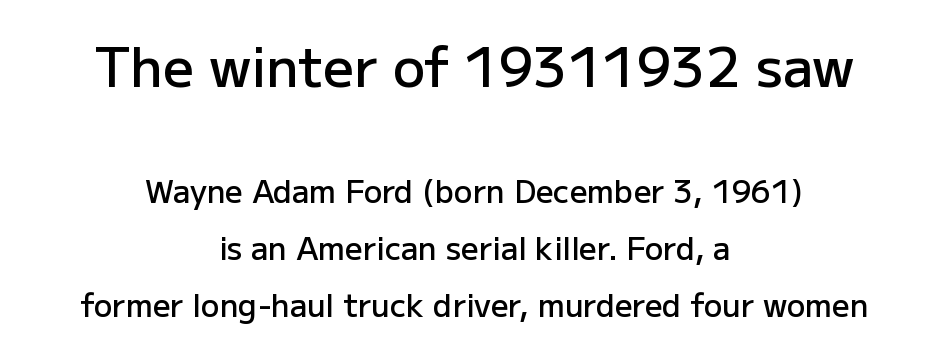
{"serif": "no", "italic": "no", "bold": "semi", "weight": "semibold", "width": "normal", "stroke_contrast": "low", "x_height": "medium", "monospaced": "no", "underline": "no", "align": "center", "line_spacing_ratio": 1.84, "letter_spacing": "normal", "letter_spacing_em": 0.0, "larger_block": "first", "size_ratio": 1.74, "glyph_px": 54}
